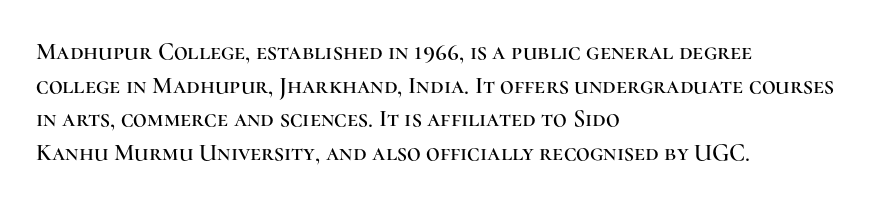
Leading matches the norm, producing a regular column. Every stem runs plumb, perpendicular to the baseline. Underline: absent. In CSS terms this would be text-align: left. Here the glyphs are tracked normally, forming tight word shapes.
